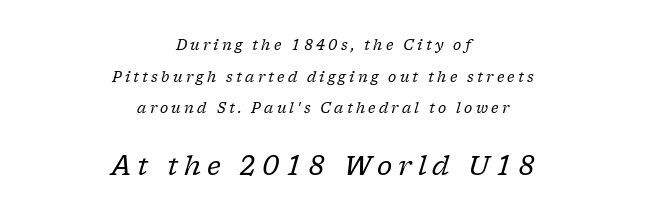
The image shows 26 px text type, italic (leaning right); set centered, loose line spacing (2.26x), unusually wide letter spacing (+0.23 em), not underlined; the second (bottom) block is 1.86x larger.
